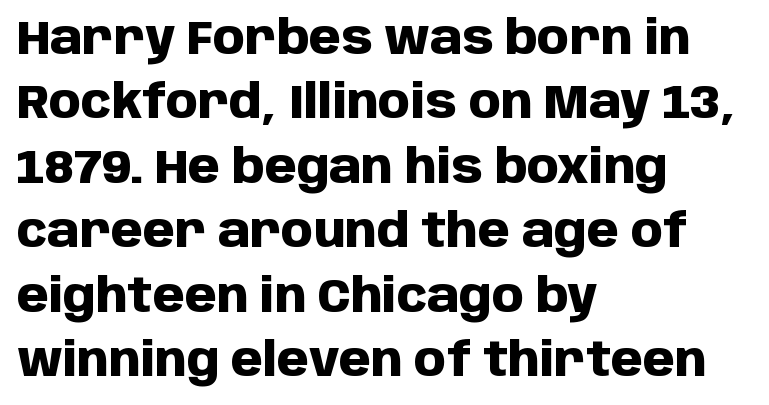
{"serif": "no", "italic": "no", "bold": "yes", "weight": "heavy", "width": "normal", "stroke_contrast": "low", "x_height": "large", "monospaced": "no", "underline": "no", "align": "left", "line_spacing": "normal", "line_spacing_ratio": 1.4, "letter_spacing": "normal", "letter_spacing_em": 0.0, "glyph_px": 46}
